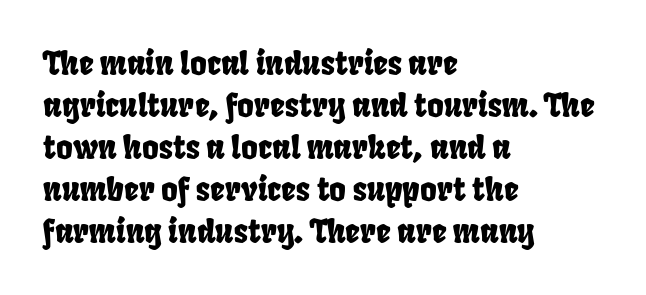
Q: Is the typeface a serif or a sans-serif typeface? A: Sans-serif.
Q: Is the text underlined? A: No.
Q: How is the paragraph aligned? A: Left-aligned.
Q: Is the spacing between letters normal or unusually wide? A: Normal.
Q: Is the spacing between lines tight, normal or loose? A: Normal.
Q: Width (condensed, normal, or wide)? A: Condensed.
Q: Stroke contrast? A: Low.
Q: x-height? A: Large.
Q: Monospaced? A: No.
